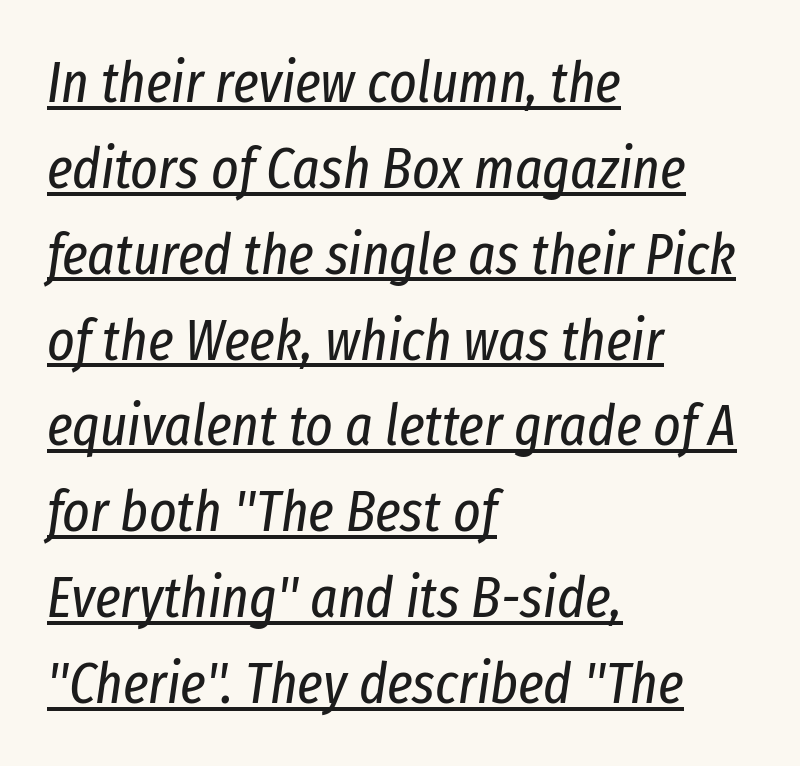
{"italic": "yes", "lean": "right", "slant_degrees": 8, "bold": "no", "weight": "regular", "width": "condensed", "stroke_contrast": "low", "x_height": "medium", "monospaced": "no", "underline": "yes", "align": "left", "line_spacing": "normal", "line_spacing_ratio": 1.48, "letter_spacing": "normal", "letter_spacing_em": 0.0, "glyph_px": 58}
